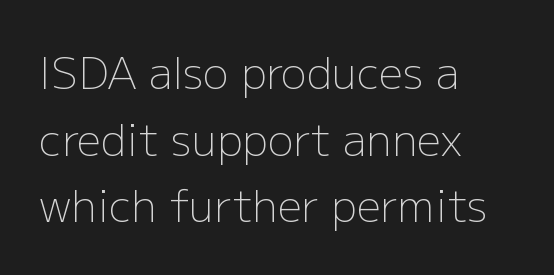
Normally led — the rows are evenly, conventionally spaced. Descenders hang freely into open space. Nothing heavy about these letters — not bold at all. The text was rendered using a sans face with plain stroke endings. Does the lettering tilt? It doesn't — this is upright.
